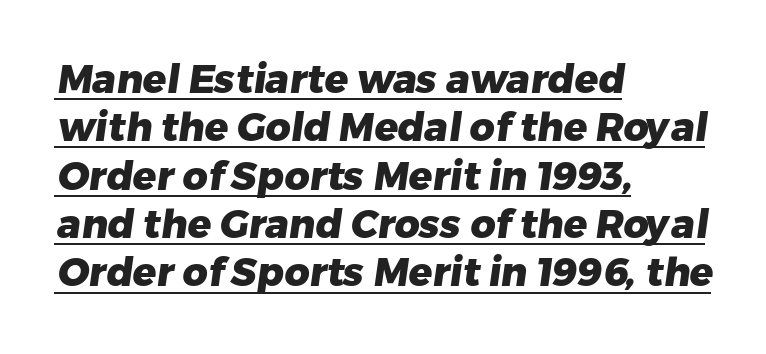
Q: Is the text bold? A: Yes.
Q: Is the typeface a serif or a sans-serif typeface? A: Sans-serif.
Q: Is the text underlined? A: Yes.
Q: How is the paragraph aligned? A: Left-aligned.
Q: Is the spacing between letters normal or unusually wide? A: Normal.
Q: Width (condensed, normal, or wide)? A: Normal.
Q: Stroke contrast? A: Low.
Q: x-height? A: Medium.
Q: Monospaced? A: No.
